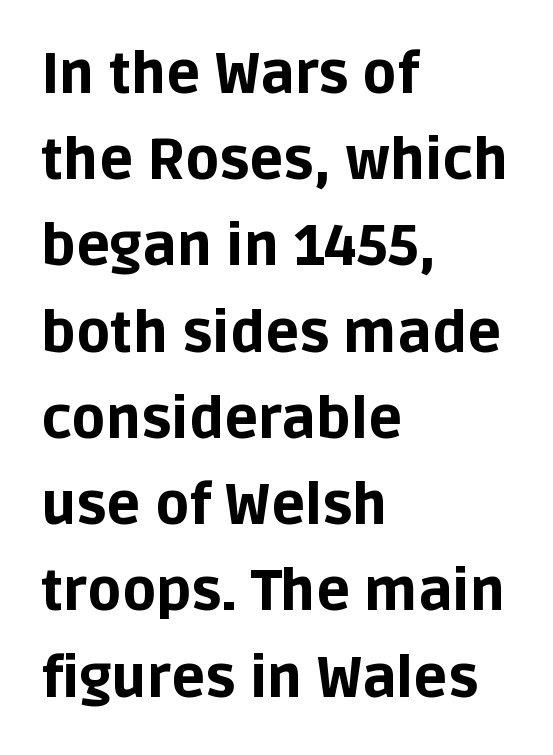
{"serif": "no", "italic": "no", "bold": "yes", "weight": "bold", "width": "normal", "stroke_contrast": "low", "x_height": "large", "monospaced": "no", "underline": "no", "align": "left", "line_spacing": "normal", "line_spacing_ratio": 1.54, "letter_spacing": "normal", "letter_spacing_em": 0.0, "glyph_px": 56}
